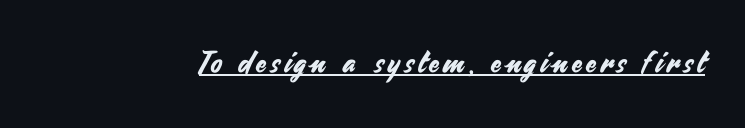
The image shows 30 px sans-serif type; set underlined; medium stroke contrast and a small x-height.
